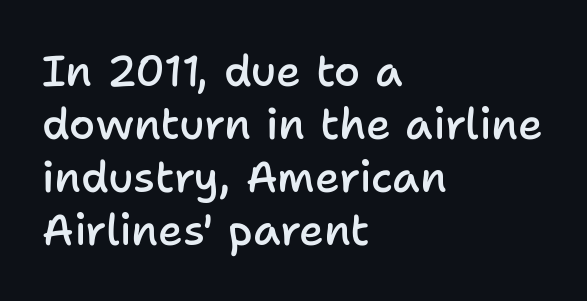
Q: Is the text bold? A: Semi-bold.
Q: Is the text italic (slanted)? A: No, it is upright.
Q: Is the typeface a serif or a sans-serif typeface? A: Sans-serif.
Q: Is the text underlined? A: No.
Q: How is the paragraph aligned? A: Left-aligned.
Q: Is the spacing between letters normal or unusually wide? A: Normal.
Q: Width (condensed, normal, or wide)? A: Normal.
Q: Stroke contrast? A: Low.
Q: x-height? A: Medium.
Q: Monospaced? A: No.
